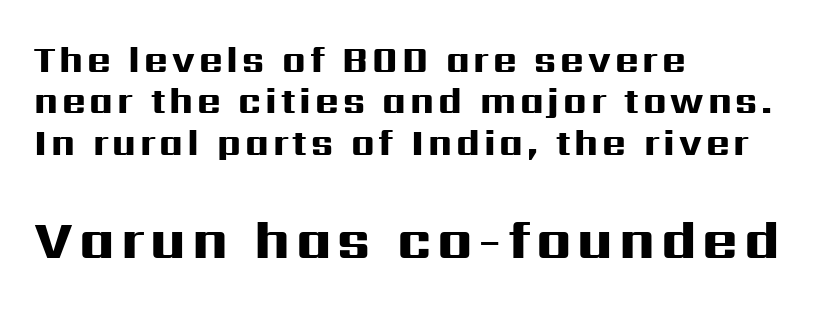
{"serif": "no", "italic": "no", "bold": "yes", "weight": "heavy", "width": "wide", "stroke_contrast": "high", "x_height": "medium", "monospaced": "no", "underline": "no", "align": "left", "line_spacing": "tight", "line_spacing_ratio": 1.15, "larger_block": "second", "size_ratio": 1.5, "glyph_px": 54}
